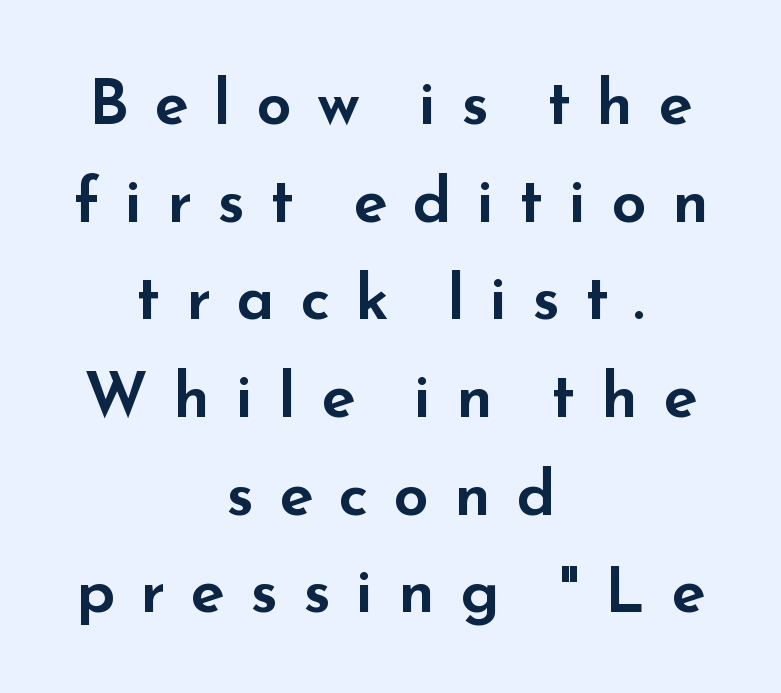
Q: Is the text italic (slanted)? A: No, it is upright.
Q: Is the typeface a serif or a sans-serif typeface? A: Sans-serif.
Q: Is the text underlined? A: No.
Q: How is the paragraph aligned? A: Centered.
Q: Is the spacing between letters normal or unusually wide? A: Unusually wide.
Q: Is the spacing between lines tight, normal or loose? A: Normal.
Q: Width (condensed, normal, or wide)? A: Wide.
Q: Stroke contrast? A: Low.
Q: x-height? A: Small.
Q: Monospaced? A: No.
